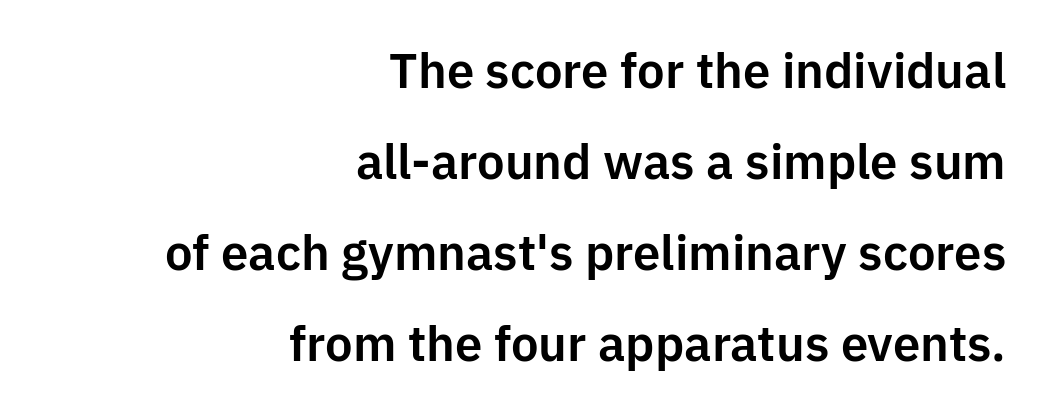
The image shows 49 px sans-serif type, upright; set right-aligned, line spacing 1.86x, normal letter spacing, not underlined; low stroke contrast and a medium x-height.
